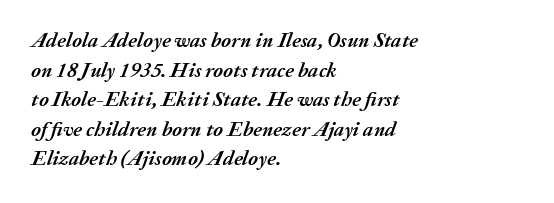
{"italic": "yes", "lean": "right", "slant_degrees": 20, "bold": "yes", "underline": "no", "align": "left", "line_spacing": "normal", "line_spacing_ratio": 1.41, "letter_spacing": "normal", "letter_spacing_em": 0.0, "glyph_px": 21}
